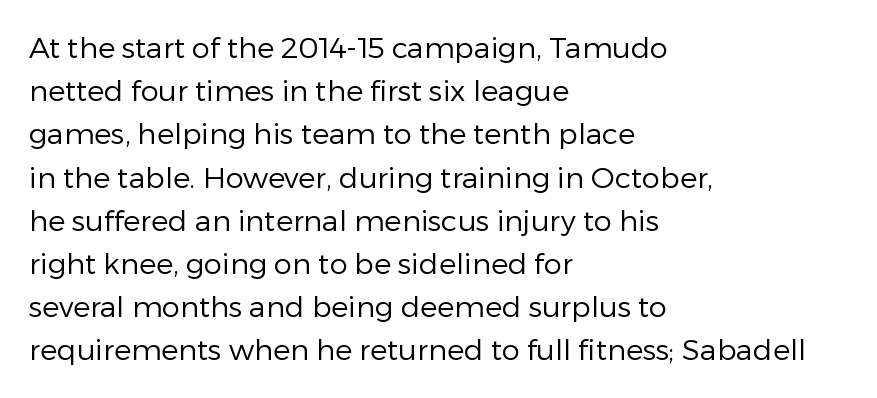
Observe the absence of serifs on each vertical stroke in this sample. Short and long lines alike share a common starting point at left. Think standard paragraph weight, or any step lighter than that. The rendering uses natural spacing where letterforms have individual widths. Glyph-to-glyph distance matches everyday printed text. The lettering stays uniformly vertical, giving the passage a roman look.
